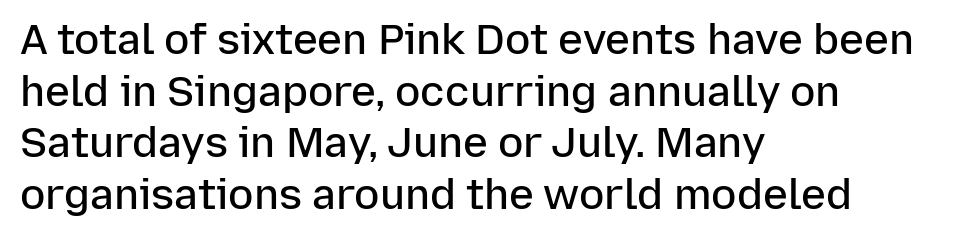
Q: Is the text bold? A: Semi-bold.
Q: Is the text italic (slanted)? A: No, it is upright.
Q: Is the typeface a serif or a sans-serif typeface? A: Sans-serif.
Q: Is the text underlined? A: No.
Q: How is the paragraph aligned? A: Left-aligned.
Q: Is the spacing between letters normal or unusually wide? A: Normal.
Q: Width (condensed, normal, or wide)? A: Normal.
Q: Stroke contrast? A: Low.
Q: x-height? A: Medium.
Q: Monospaced? A: No.
